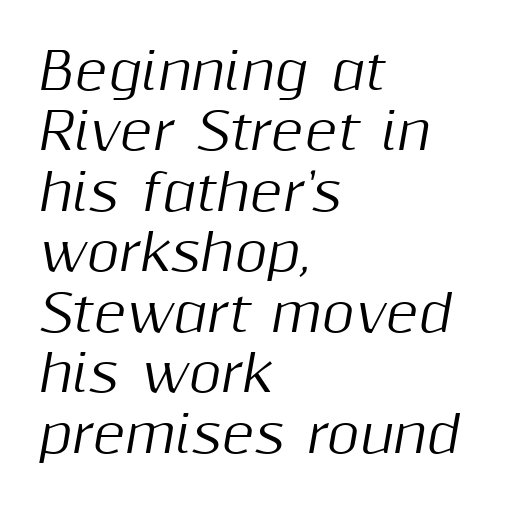
Standard letterfit; no display-style spreading of the glyphs. Decoration check: the copy has no underline. Note the varied advance widths — an 'i' is clearly narrower than an 'm'. The letters are slanted; this is an italic face.
